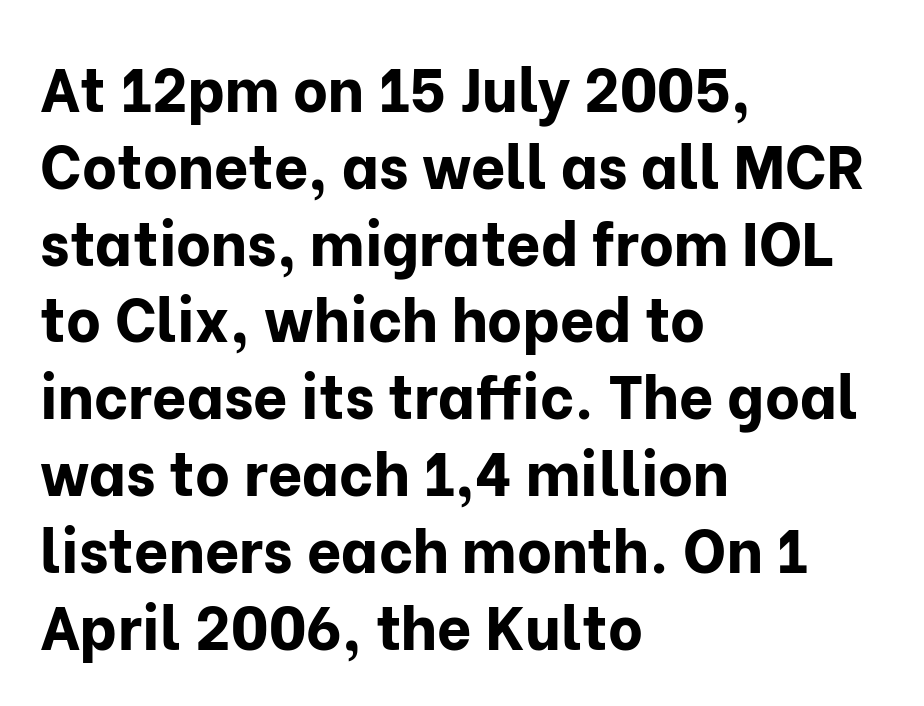
The string is rendered with underlining switched off. On the weight axis this lands at bold, roughly 700. Typographically, this falls in the sans-serif category. There is no visible air inserted between adjacent glyphs.
